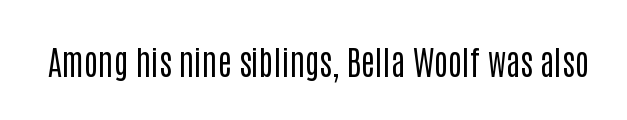
Q: Is the text bold? A: No.
Q: Is the text italic (slanted)? A: No, it is upright.
Q: Is the typeface a serif or a sans-serif typeface? A: Sans-serif.
Q: Is the text underlined? A: No.
Q: Is the spacing between letters normal or unusually wide? A: Normal.
Q: Width (condensed, normal, or wide)? A: Condensed.
Q: Stroke contrast? A: Low.
Q: x-height? A: Large.
Q: Monospaced? A: No.
